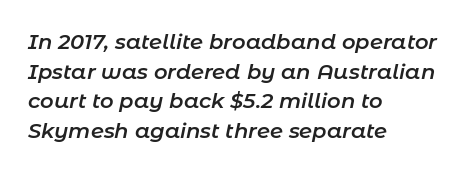
When letters slant like this, we call the style italic. The line texture is even and compact thanks to regular tracking. Descender tails drop into unmarked territory. Short and long lines alike share a common starting point at left.
